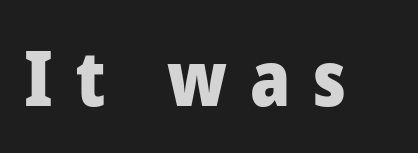
Q: Is the text bold? A: Yes.
Q: Is the text italic (slanted)? A: No, it is upright.
Q: Is the typeface a serif or a sans-serif typeface? A: Sans-serif.
Q: Is the text underlined? A: No.
Q: Is the spacing between letters normal or unusually wide? A: Unusually wide.
Q: Width (condensed, normal, or wide)? A: Normal.
Q: Stroke contrast? A: Low.
Q: x-height? A: Medium.
Q: Monospaced? A: No.
